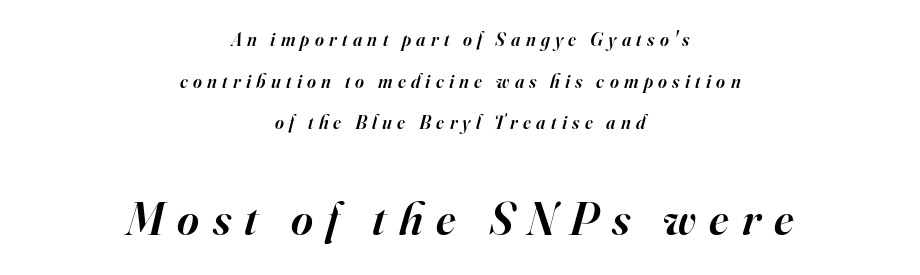
{"serif": "yes", "italic": "yes", "lean": "right", "slant_degrees": 16, "bold": "semi", "weight": "semibold", "width": "normal", "stroke_contrast": "high", "x_height": "small", "monospaced": "no", "underline": "no", "align": "center", "line_spacing": "loose", "line_spacing_ratio": 2.19, "letter_spacing": "wide", "letter_spacing_em": 0.28, "larger_block": "second", "size_ratio": 2.47, "glyph_px": 47}
